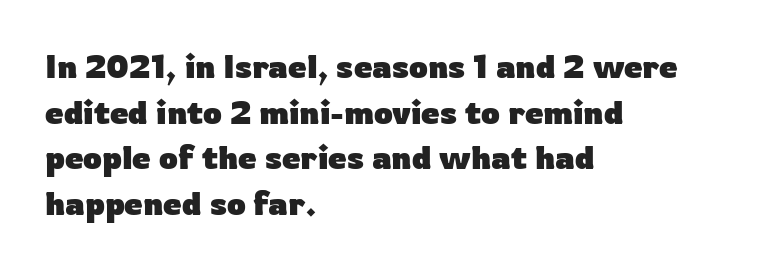
The image shows 33 px heavy sans-serif type, upright; set left-aligned, normal line spacing (1.38x), normal letter spacing, not underlined; low stroke contrast and a medium x-height.
